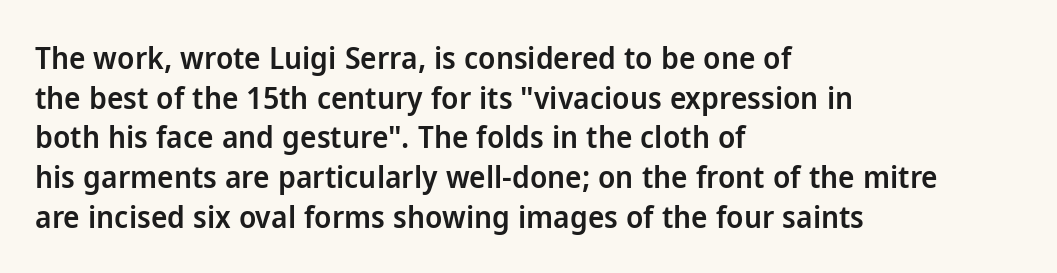
Regarding serifs, this sample does without them. Honestly, the row spacing looks completely unremarkable. You could not count columns in this text — the font is proportionally spaced. Spacing between characters is what you'd get straight out of the box. Line starts are locked; line ends wander.
